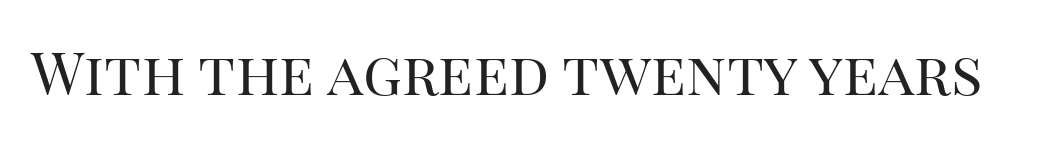
If you drew a line through each stem, it would be perfectly vertical. Check where the strokes stop: tiny serifs finish them off. Character widths vary here, with narrow letters taking less room than wide ones. The gap between lines stays unmarked. Stroke mass is kept to a normal reading level or below.
